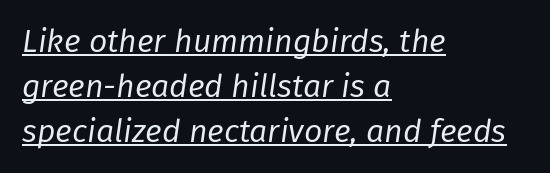
{"italic": "yes", "lean": "right", "slant_degrees": 8, "bold": "no", "weight": "regular", "width": "normal", "stroke_contrast": "low", "x_height": "medium", "monospaced": "no", "underline": "yes", "align": "left", "line_spacing": "normal", "line_spacing_ratio": 1.4, "letter_spacing": "normal", "letter_spacing_em": 0.0, "glyph_px": 32}
